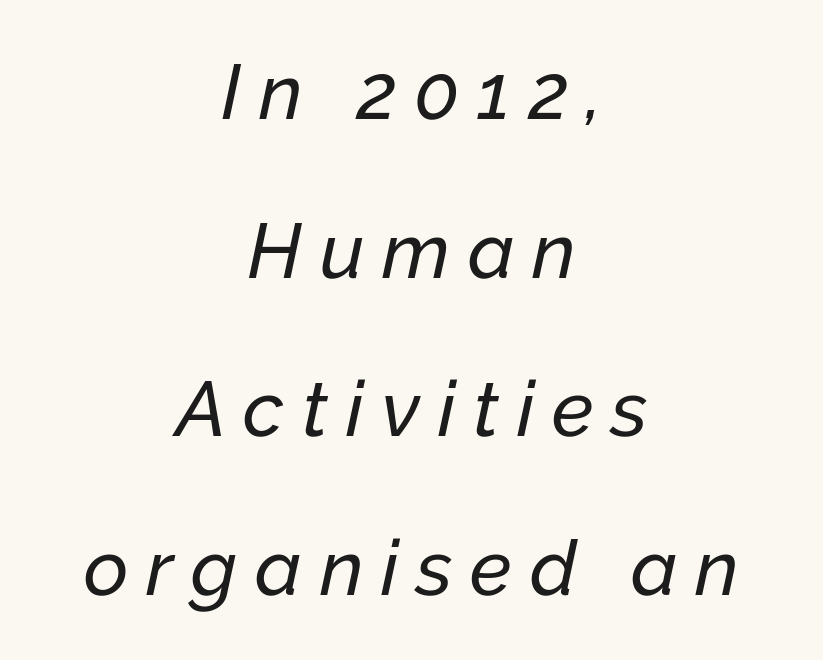
Q: Is the text italic (slanted)? A: Yes, it leans right by about 12 degrees.
Q: Is the text underlined? A: No.
Q: How is the paragraph aligned? A: Centered.
Q: Is the spacing between letters normal or unusually wide? A: Unusually wide.
Q: Is the spacing between lines tight, normal or loose? A: Loose.
Q: Width (condensed, normal, or wide)? A: Normal.
Q: Stroke contrast? A: Low.
Q: x-height? A: Medium.
Q: Monospaced? A: No.
